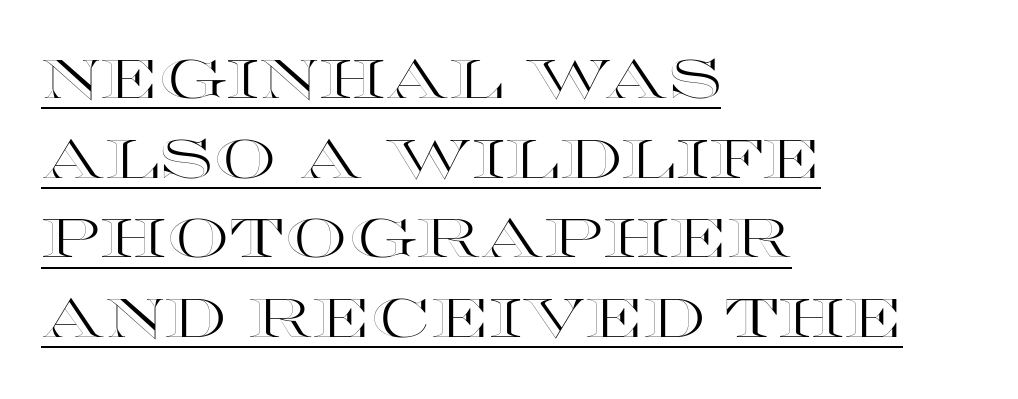
Between one letter and the next there's only the usual sliver of space. A continuous stroke trails under the words, as in a hyperlink. Quick note: interline space is typical. Think of a printed novel: that variable character pitch is what you see here. Alignment: flush left. The lettering holds an erect, upright posture throughout.
